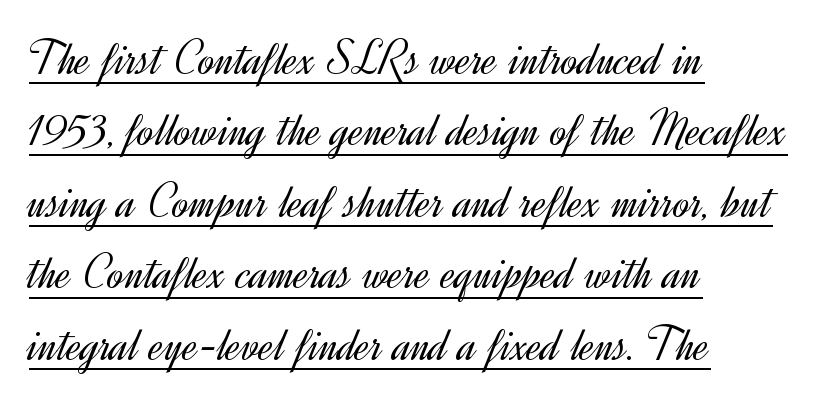
Heft: none added — not bold. A sans-serif font was chosen for this passage. These lines sit exactly where default settings would place them. Nothing unusual about the tracking: characters are spaced as the font intends. Do the characters align in a grid? No, the font is proportional.
